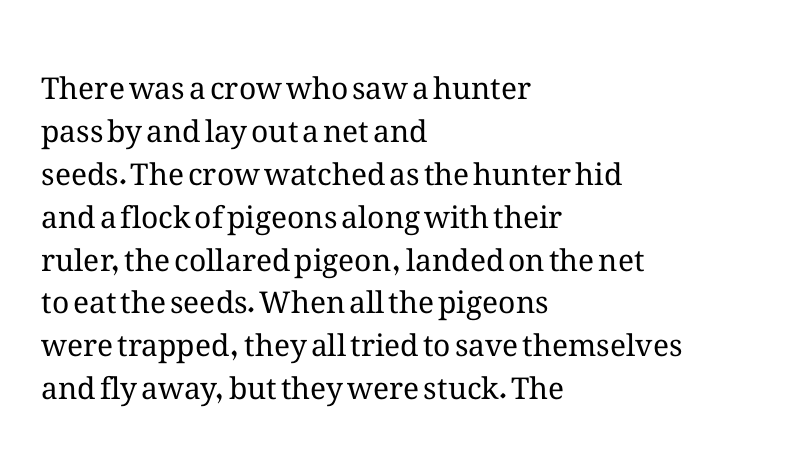
{"italic": "no", "bold": "no", "weight": "regular", "width": "normal", "stroke_contrast": "medium", "x_height": "medium", "monospaced": "no", "underline": "no", "align": "left", "line_spacing": "normal", "line_spacing_ratio": 1.43, "letter_spacing": "normal", "letter_spacing_em": 0.0, "glyph_px": 30}
